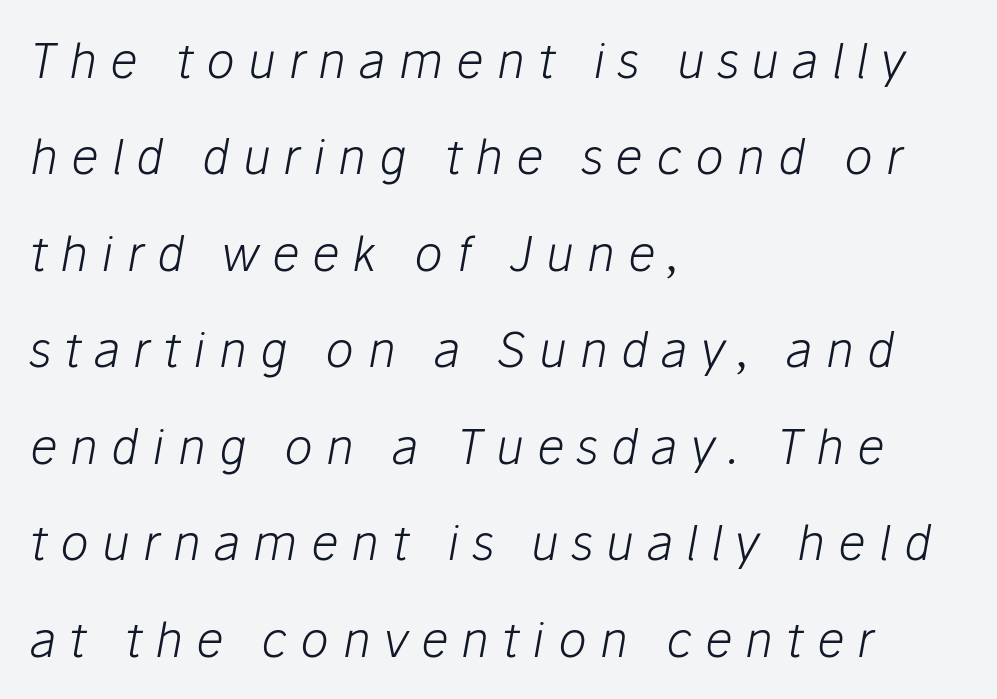
{"italic": "yes", "lean": "right", "slant_degrees": 10, "bold": "no", "weight": "light", "width": "normal", "stroke_contrast": "low", "x_height": "medium", "monospaced": "no", "underline": "no", "align": "left", "line_spacing": "loose", "line_spacing_ratio": 2.01, "letter_spacing": "wide", "letter_spacing_em": 0.27, "glyph_px": 48}
